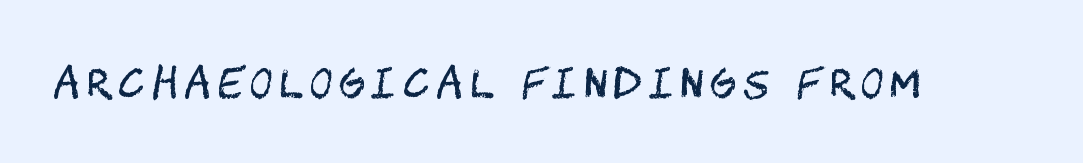
{"serif": "no", "italic": "no", "bold": "no", "weight": "regular", "width": "condensed", "stroke_contrast": "medium", "x_height": "large", "underline": "no", "glyph_px": 40}
